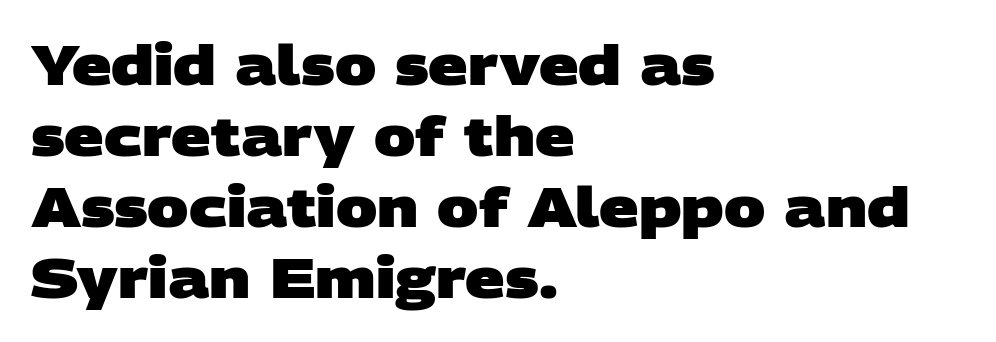
The image shows 55 px heavy, wide sans-serif type; set left-aligned, normal line spacing (1.29x), normal letter spacing, not underlined; low stroke contrast and a large x-height.
